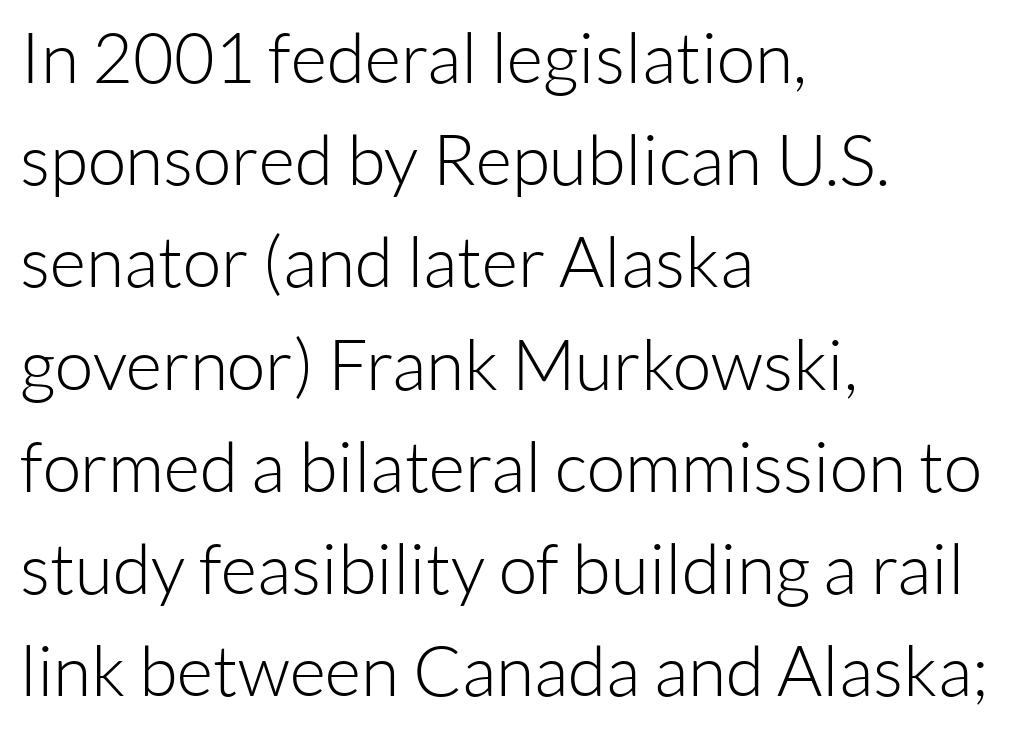
{"serif": "no", "italic": "no", "bold": "no", "weight": "light", "width": "normal", "stroke_contrast": "low", "x_height": "medium", "monospaced": "no", "underline": "no", "align": "left", "line_spacing": "normal", "line_spacing_ratio": 1.46, "letter_spacing": "normal", "letter_spacing_em": 0.0, "glyph_px": 70}
